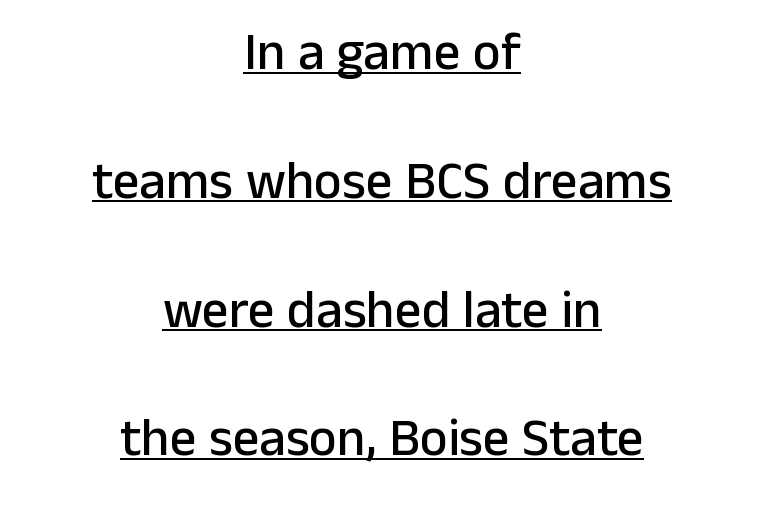
Q: Is the text italic (slanted)? A: No, it is upright.
Q: Is the typeface a serif or a sans-serif typeface? A: Sans-serif.
Q: Is the text underlined? A: Yes.
Q: How is the paragraph aligned? A: Centered.
Q: Is the spacing between letters normal or unusually wide? A: Normal.
Q: Is the spacing between lines tight, normal or loose? A: Loose.
Q: Width (condensed, normal, or wide)? A: Normal.
Q: Stroke contrast? A: Low.
Q: x-height? A: Medium.
Q: Monospaced? A: No.
